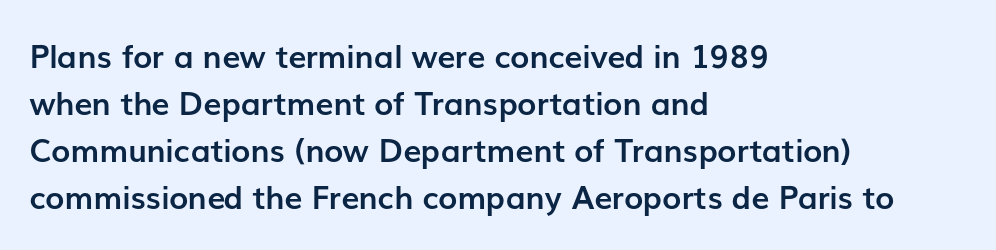
{"serif": "no", "italic": "no", "bold": "yes", "weight": "semibold", "width": "normal", "stroke_contrast": "low", "x_height": "medium", "monospaced": "no", "underline": "no", "align": "left", "line_spacing": "normal", "line_spacing_ratio": 1.47, "letter_spacing": "normal", "letter_spacing_em": 0.0, "glyph_px": 32}
